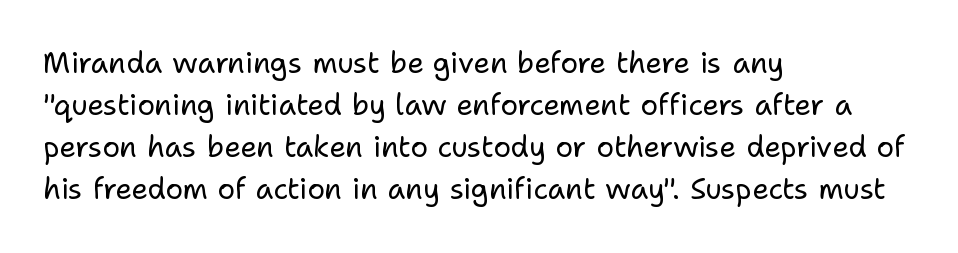
Think of a printed novel: that variable character pitch is what you see here. The weight tops out at a normal text grade. Evenly set lines give the paragraph a standard silhouette. The letters stand upright; this is a roman face. No word sits above an underline.
